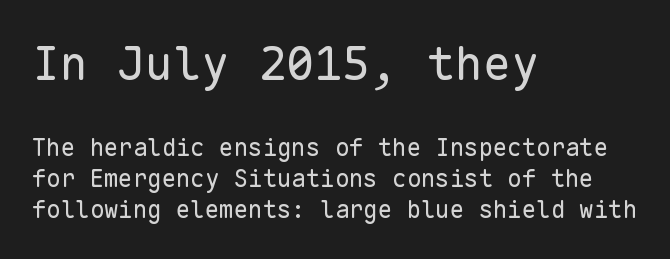
Q: Is the text bold? A: No.
Q: Is the text italic (slanted)? A: No, it is upright.
Q: Is the typeface a serif or a sans-serif typeface? A: Sans-serif.
Q: Is the text underlined? A: No.
Q: How is the paragraph aligned? A: Left-aligned.
Q: Is the spacing between letters normal or unusually wide? A: Normal.
Q: Is the spacing between lines tight, normal or loose? A: Normal.
Q: Which block of text is set in a larger size, the first (top) or the second (bottom)? A: The first (top) one.
Q: Width (condensed, normal, or wide)? A: Normal.
Q: Stroke contrast? A: Low.
Q: x-height? A: Medium.
Q: Monospaced? A: Yes.
